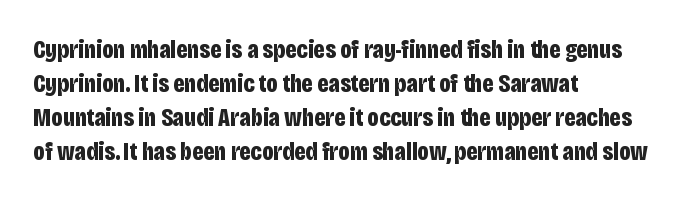
Typeset ragged right — the left edge is the straight one. Words float on clear page, feet unadorned. Vertically, the passage feels balanced, rows spaced as you'd expect. This sample uses plain, unmodified letter spacing. Summary of weight: heavy, a full bold. Characters remain perfectly vertical along every line.
